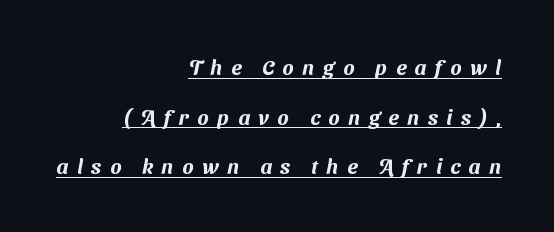
The image shows 21 px text type; set right-aligned, loose line spacing (2.36x), unusually wide letter spacing (+0.41 em), underlined.
